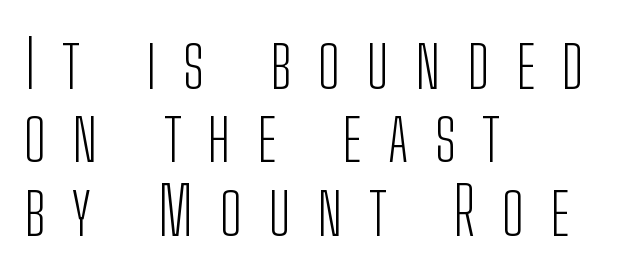
The image shows 66 px light, condensed sans-serif type, upright; set left-aligned, tight line spacing (1.11x), unusually wide letter spacing (+0.4 em), not underlined; low stroke contrast and a medium x-height.
